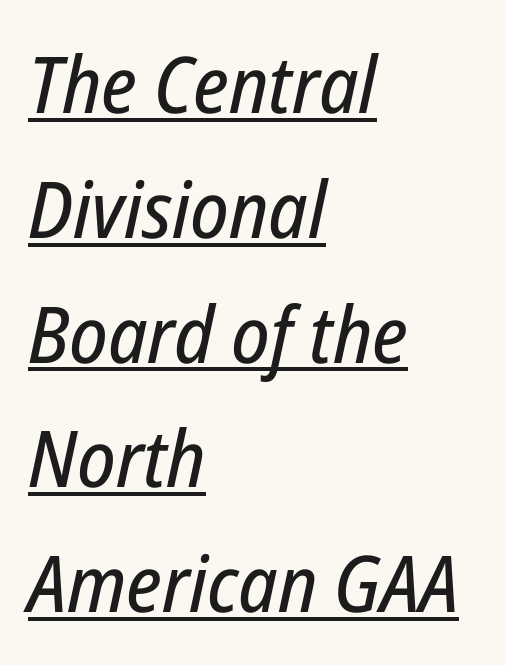
The sample's only ornament is a line tracing under the words. A classic flush-left, rag-right setting is used for this passage. Is there much room between lines? A standard amount, neither cramped nor airy. Looks like regular typesetting: each glyph gets only the width it needs.
